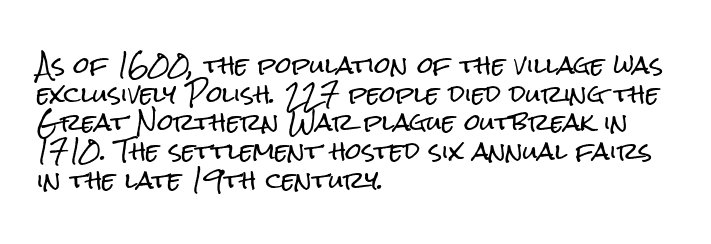
Quick note: not italic, upright. The letters sit at their default tracking, neither squeezed nor spread. The space between consecutive lines is moderate. This sample is left-justified, so line endings fall wherever the words run out. The string is rendered with underlining switched off.
